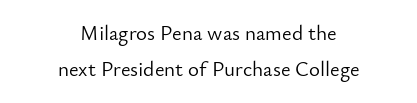
The image shows 21 px text type, upright; set centered, line spacing 1.71x, normal letter spacing, not underlined.
